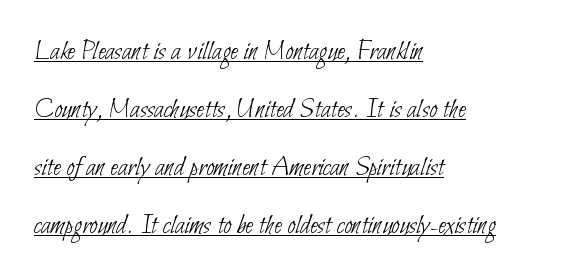
No heavy texture on the line: the type isn't bold. Is this a fixed-width face? No — the glyphs have proportional, varying widths. The line texture is even and compact thanks to regular tracking. A typesetter would call this leading open, well beyond the default. Underlining? Definitely there.
